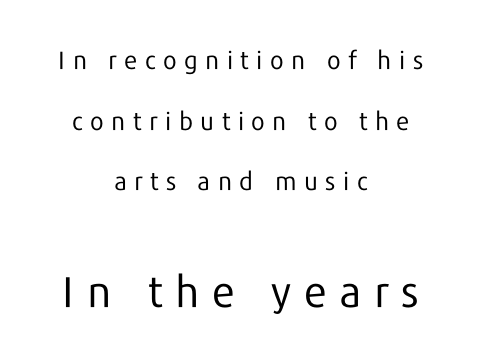
{"serif": "no", "italic": "no", "bold": "no", "weight": "regular", "width": "normal", "stroke_contrast": "low", "x_height": "medium", "monospaced": "no", "underline": "no", "align": "center", "line_spacing": "loose", "line_spacing_ratio": 2.43, "letter_spacing": "wide", "letter_spacing_em": 0.3, "larger_block": "second", "size_ratio": 1.72, "glyph_px": 43}
